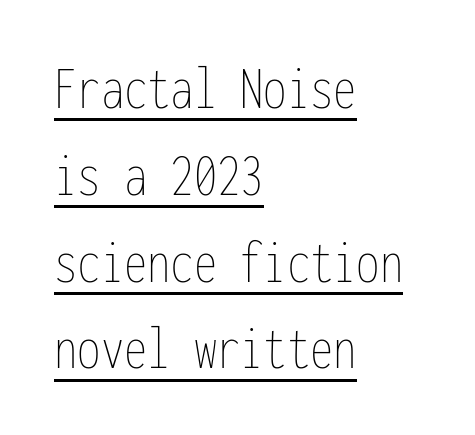
The image shows 62 px thin, condensed type, upright, monospaced; set left-aligned, normal line spacing (1.4x), normal letter spacing, underlined; low stroke contrast and a medium x-height.
